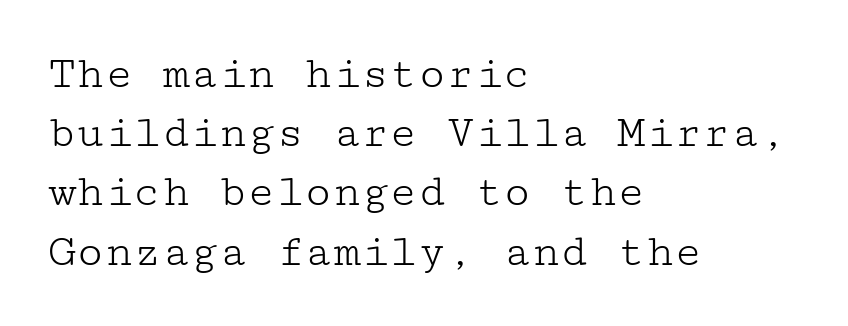
The image shows 47 px light, wide serif type, upright; set left-aligned, normal line spacing (1.26x), normal letter spacing, not underlined; low stroke contrast and a medium x-height.
